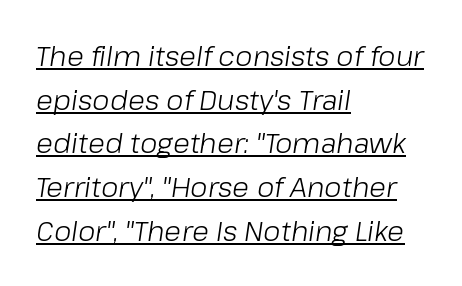
The image shows 28 px light type, italic (leaning right); set left-aligned, normal line spacing (1.56x), normal letter spacing, underlined; low stroke contrast and a medium x-height.
